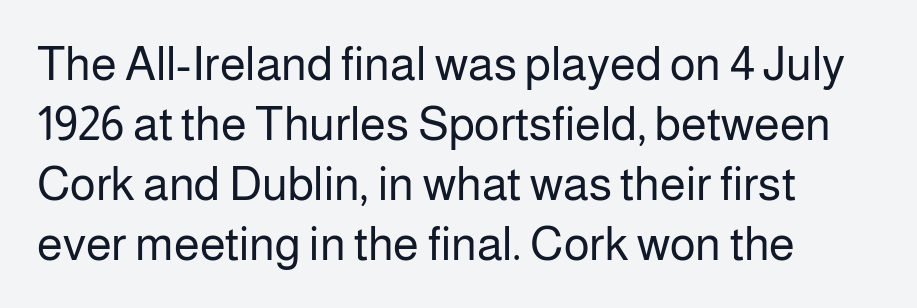
The image shows 47 px regular-weight sans-serif type, upright; set left-aligned, normal line spacing (1.28x), normal letter spacing, not underlined; low stroke contrast and a medium x-height.
